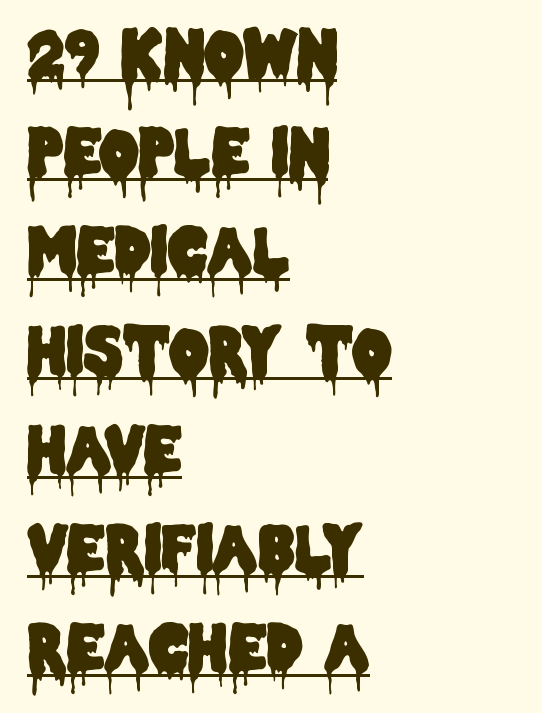
The image shows 62 px condensed sans-serif type, upright; set left-aligned, normal line spacing (1.6x), normal letter spacing, underlined; low stroke contrast and a large x-height.
